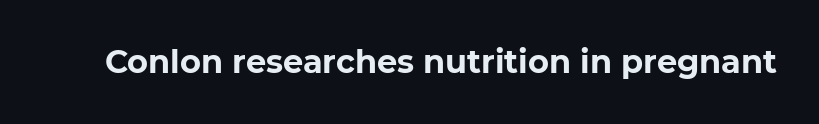
The image shows 32 px bold sans-serif type; set normal letter spacing, not underlined; low stroke contrast and a medium x-height.
